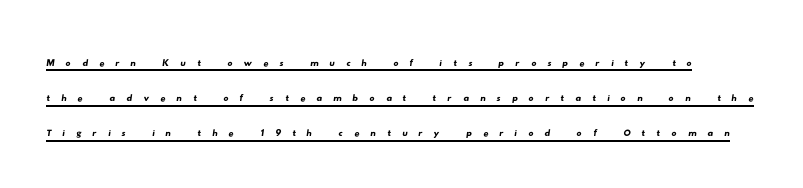
Loose tracking; the words dissolve into strings of separated letters. The rendered words wear a rule along their underside. Whoever set this chose a conventional vertical rhythm.
